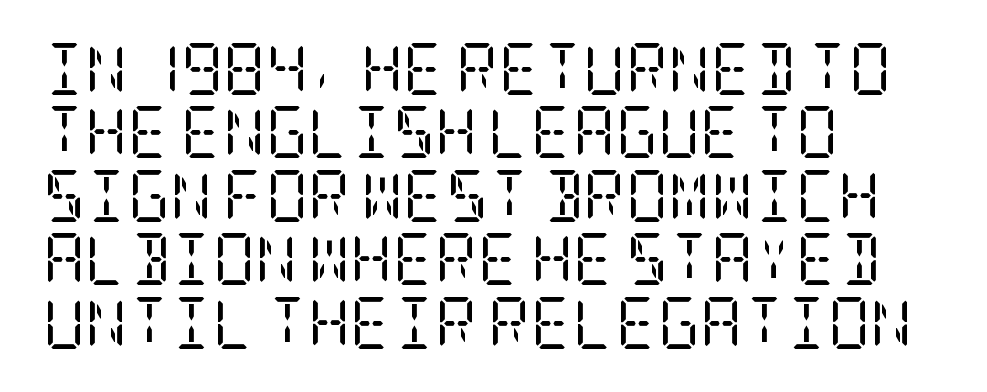
The image shows 52 px regular-weight, condensed serif type, upright; set left-aligned, line spacing 1.22x, normal letter spacing, not underlined; low stroke contrast and a large x-height.
